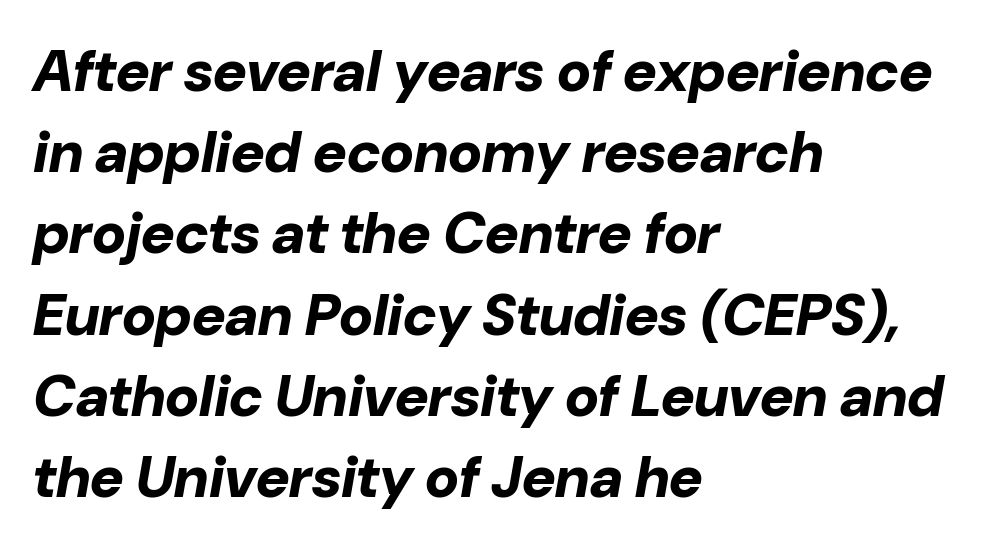
You could not count columns in this text — the font is proportionally spaced. One glance says typical: line gaps are just what's usual. Observe the ordinary spacing: letters are neighbours, not strangers. Bare-footed words on every line. As a designer I'd log this as weight 700, bold.
